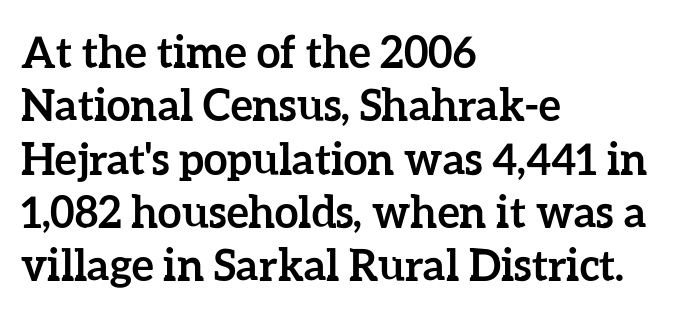
{"italic": "no", "bold": "yes", "weight": "semibold", "width": "normal", "stroke_contrast": "low", "x_height": "medium", "monospaced": "no", "underline": "no", "align": "left", "line_spacing_ratio": 1.24, "letter_spacing": "normal", "letter_spacing_em": 0.0, "glyph_px": 43}
